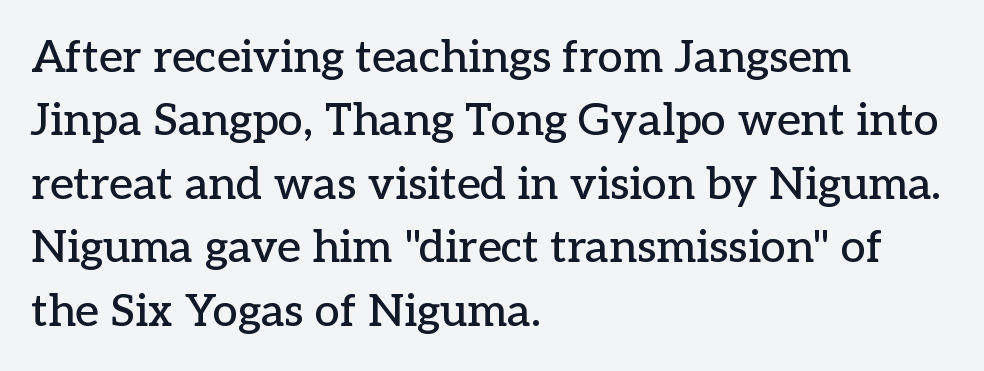
You can tell from the footed stems that serif type was used. Nope, not italic — everything's standing straight. Students, observe: this is what conventionally led text looks like. Each word holds together tightly as a unit, with standard inter-letter gaps. The words here are not underlined. Reading down the block, your eye returns to a fixed left position each line.
